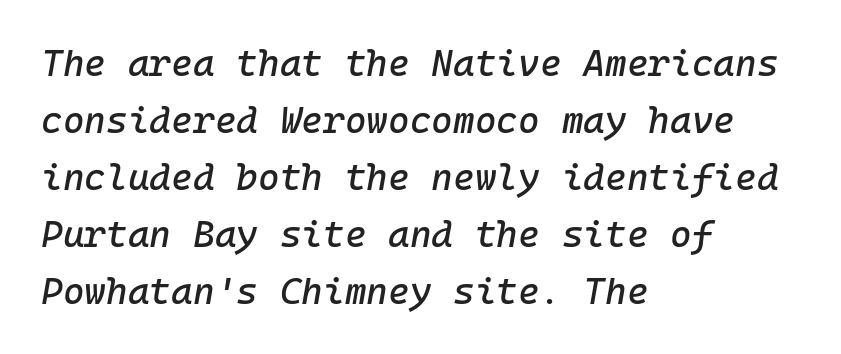
{"italic": "yes", "lean": "right", "slant_degrees": 10, "width": "normal", "stroke_contrast": "low", "x_height": "medium", "underline": "no", "align": "left", "line_spacing": "normal", "line_spacing_ratio": 1.54, "letter_spacing": "normal", "letter_spacing_em": 0.0, "glyph_px": 37}
